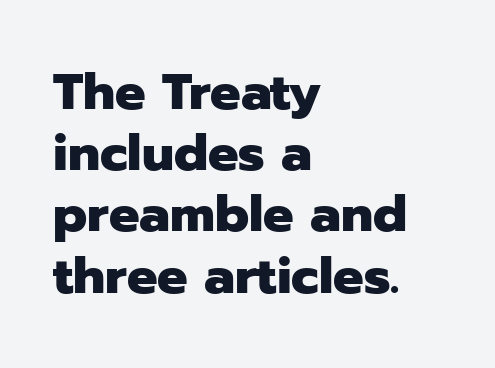
Q: Is the text bold? A: Yes.
Q: Is the text italic (slanted)? A: No, it is upright.
Q: Is the typeface a serif or a sans-serif typeface? A: Sans-serif.
Q: Is the text underlined? A: No.
Q: How is the paragraph aligned? A: Left-aligned.
Q: Is the spacing between letters normal or unusually wide? A: Normal.
Q: Width (condensed, normal, or wide)? A: Normal.
Q: Stroke contrast? A: Low.
Q: x-height? A: Medium.
Q: Monospaced? A: No.
